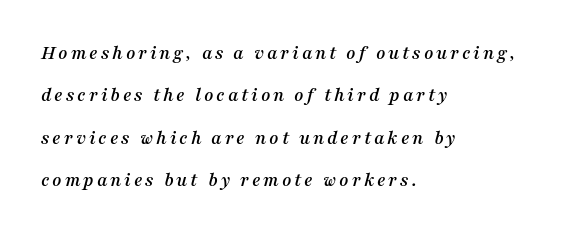
The image shows 20 px text type, italic (leaning right); set left-aligned, loose line spacing (2.12x), not underlined.
